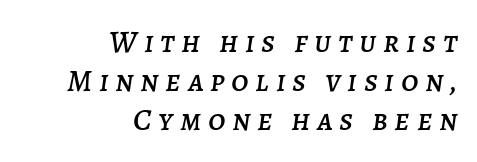
Descenders hang freely into open space. Loose tracking; the words dissolve into strings of separated letters. Which margin do the lines hug? The right one — the left edge is uneven. The block of text has a typical density, with ordinary space between rows. Looks like regular typesetting: each glyph gets only the width it needs.
